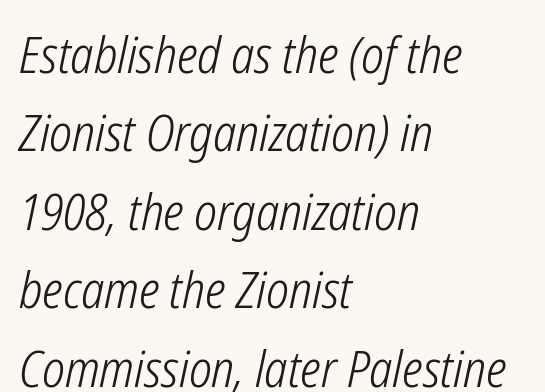
{"italic": "yes", "lean": "right", "slant_degrees": 12, "bold": "no", "weight": "light", "width": "condensed", "stroke_contrast": "low", "x_height": "medium", "monospaced": "no", "underline": "no", "align": "left", "line_spacing": "normal", "line_spacing_ratio": 1.57, "letter_spacing": "normal", "letter_spacing_em": 0.0, "glyph_px": 50}
